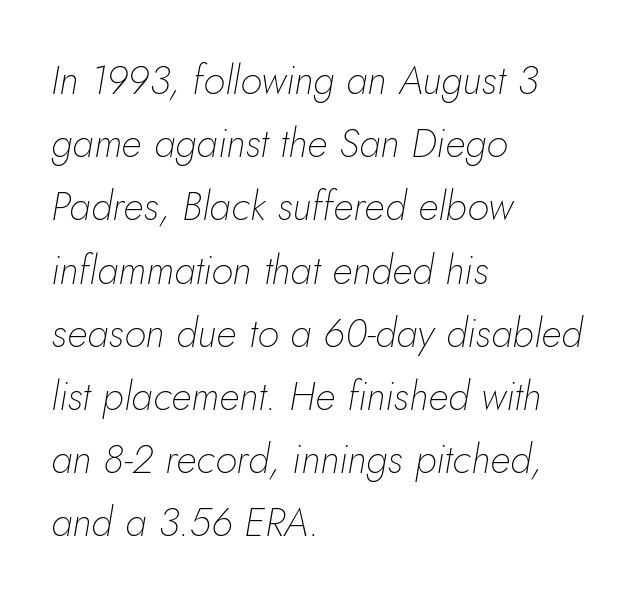
The designer left line spacing at the default. Students, note that the glyphs here touch the page at normal intervals. Summary of weight: not heavy and not bold. Characters are canted at an angle relative to the baseline's perpendicular.
